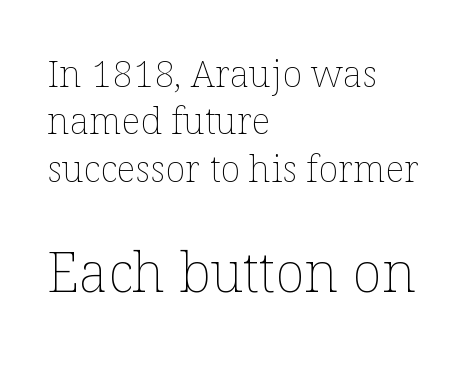
The image shows 55 px thin type, upright; set left-aligned, normal line spacing (1.28x), normal letter spacing, not underlined; the second (bottom) block is 1.49x larger; low stroke contrast and a medium x-height.
